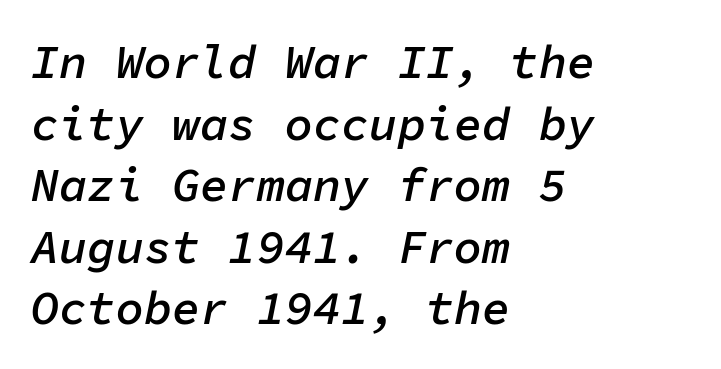
{"italic": "yes", "lean": "right", "slant_degrees": 11, "bold": "semi", "weight": "semibold", "width": "normal", "stroke_contrast": "low", "x_height": "medium", "monospaced": "yes", "underline": "no", "align": "left", "line_spacing": "normal", "line_spacing_ratio": 1.31, "letter_spacing": "normal", "letter_spacing_em": 0.0, "glyph_px": 47}
